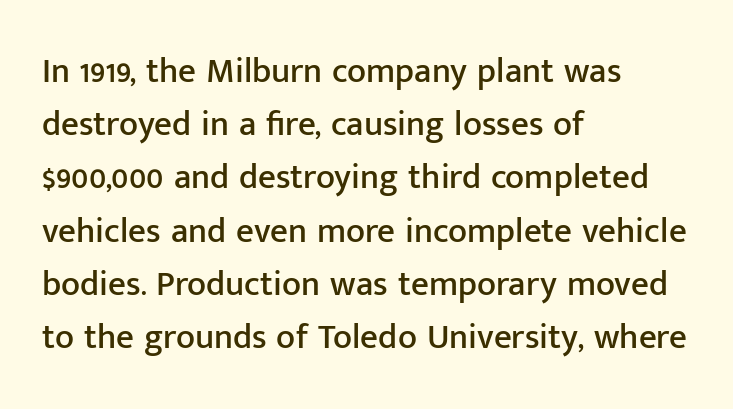
Q: Is the text italic (slanted)? A: No, it is upright.
Q: Is the typeface a serif or a sans-serif typeface? A: Sans-serif.
Q: Is the text underlined? A: No.
Q: How is the paragraph aligned? A: Left-aligned.
Q: Is the spacing between letters normal or unusually wide? A: Normal.
Q: Is the spacing between lines tight, normal or loose? A: Normal.
Q: Width (condensed, normal, or wide)? A: Normal.
Q: Stroke contrast? A: Low.
Q: x-height? A: Medium.
Q: Monospaced? A: No.
